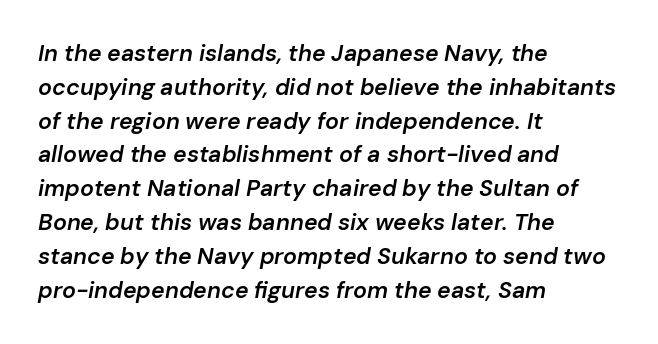
{"italic": "yes", "lean": "right", "slant_degrees": 10, "bold": "semi", "underline": "no", "align": "left", "line_spacing": "normal", "line_spacing_ratio": 1.47, "letter_spacing": "normal", "letter_spacing_em": 0.0, "glyph_px": 23}
